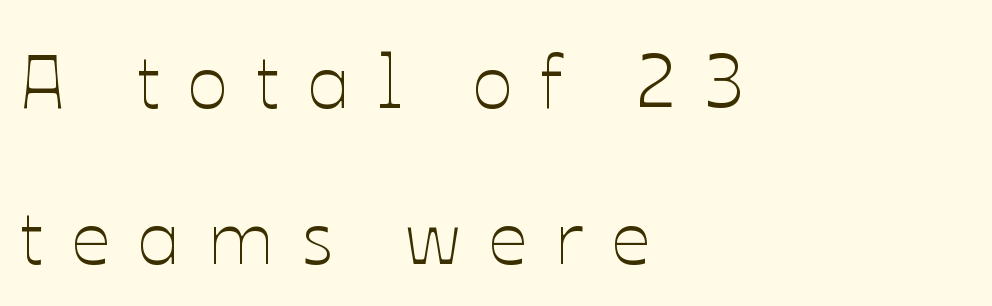
No chunkiness to these letters — they're not bold. You can tell it's not italic because the verticals are truly vertical. You could not count columns in this text — the font is proportionally spaced. The rendering anchors every line to the left-hand side. Each new line begins a long way beneath the previous one.
